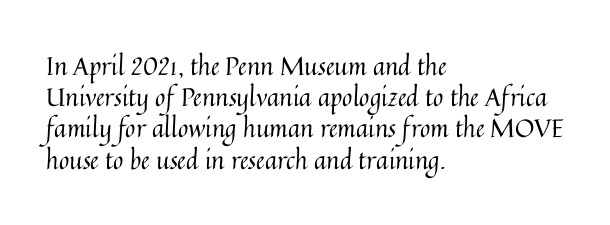
Spacing between characters is what you'd get straight out of the box. The compositor pushed each line to the left boundary. Rows of type keep a routine distance in the vertical direction.
